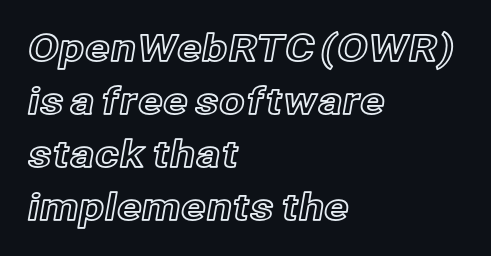
{"width": "normal", "x_height": "medium", "monospaced": "no", "underline": "no", "align": "left", "line_spacing": "normal", "line_spacing_ratio": 1.43, "letter_spacing": "normal", "letter_spacing_em": 0.0, "glyph_px": 37}
